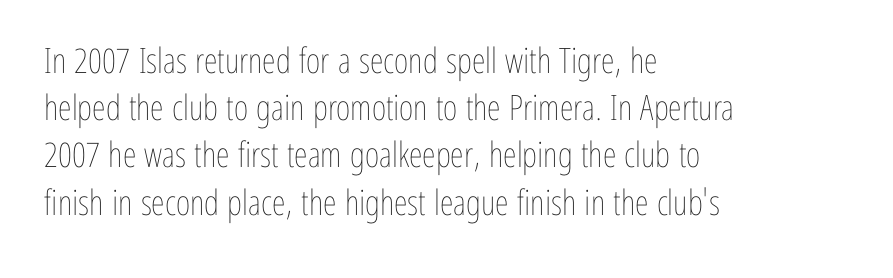
{"italic": "no", "bold": "no", "weight": "thin", "width": "condensed", "stroke_contrast": "low", "x_height": "medium", "monospaced": "no", "underline": "no", "align": "left", "line_spacing": "normal", "line_spacing_ratio": 1.35, "letter_spacing": "normal", "letter_spacing_em": 0.0, "glyph_px": 35}
